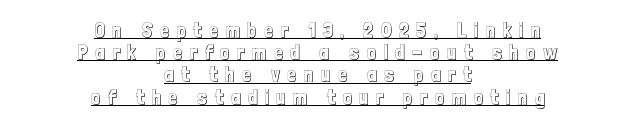
{"italic": "no", "underline": "yes", "align": "center", "line_spacing": "tight", "line_spacing_ratio": 1.11, "letter_spacing": "wide", "letter_spacing_em": 0.38, "glyph_px": 20}
